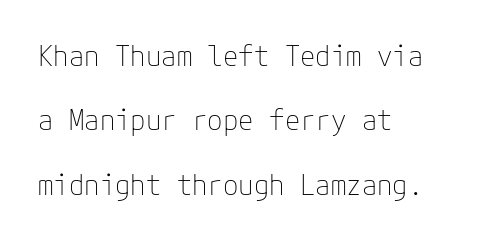
Q: Is the text bold? A: No.
Q: Is the text italic (slanted)? A: No, it is upright.
Q: Is the typeface a serif or a sans-serif typeface? A: Sans-serif.
Q: Is the text underlined? A: No.
Q: How is the paragraph aligned? A: Left-aligned.
Q: Is the spacing between letters normal or unusually wide? A: Normal.
Q: Is the spacing between lines tight, normal or loose? A: Loose.
Q: Width (condensed, normal, or wide)? A: Normal.
Q: Stroke contrast? A: Low.
Q: x-height? A: Medium.
